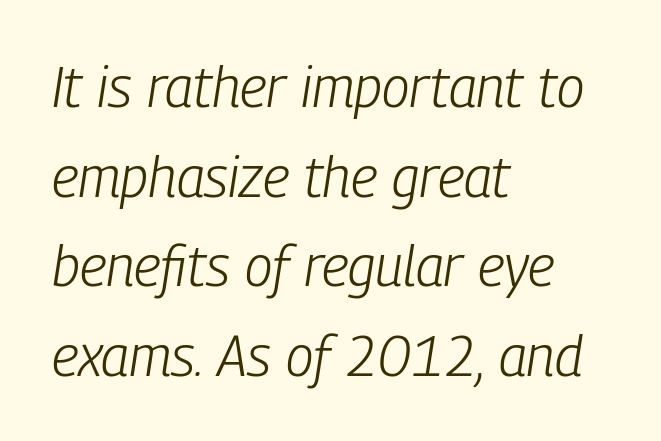
Q: Is the text bold? A: No.
Q: Is the text italic (slanted)? A: Yes, it leans right by about 9 degrees.
Q: Is the text underlined? A: No.
Q: How is the paragraph aligned? A: Left-aligned.
Q: Is the spacing between letters normal or unusually wide? A: Normal.
Q: Is the spacing between lines tight, normal or loose? A: Normal.
Q: Width (condensed, normal, or wide)? A: Condensed.
Q: Stroke contrast? A: Low.
Q: x-height? A: Medium.
Q: Monospaced? A: No.
